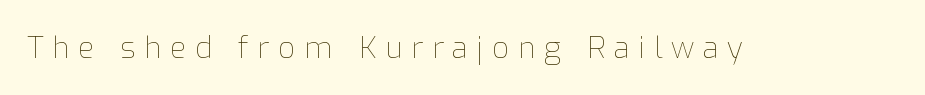
{"italic": "no", "bold": "no", "weight": "thin", "width": "normal", "stroke_contrast": "low", "x_height": "medium", "monospaced": "no", "underline": "no", "letter_spacing": "wide", "letter_spacing_em": 0.29, "glyph_px": 30}
